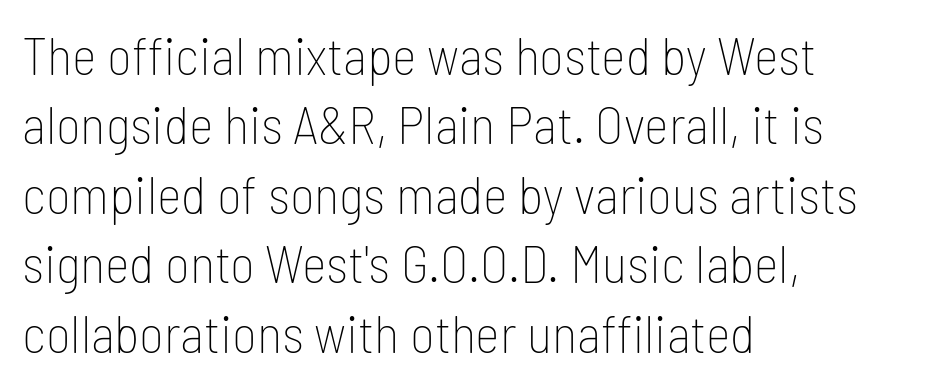
The image shows 53 px thin, condensed sans-serif type, upright; set left-aligned, normal line spacing (1.31x), normal letter spacing, not underlined; low stroke contrast and a medium x-height.
